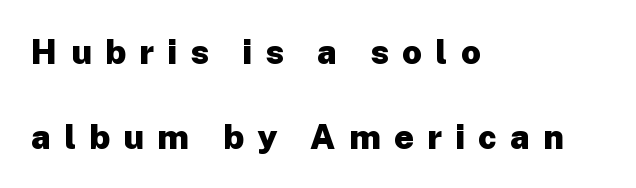
Q: Is the text bold? A: Yes.
Q: Is the text italic (slanted)? A: No, it is upright.
Q: Is the typeface a serif or a sans-serif typeface? A: Sans-serif.
Q: Is the text underlined? A: No.
Q: How is the paragraph aligned? A: Left-aligned.
Q: Is the spacing between letters normal or unusually wide? A: Unusually wide.
Q: Is the spacing between lines tight, normal or loose? A: Loose.
Q: Width (condensed, normal, or wide)? A: Normal.
Q: Stroke contrast? A: Low.
Q: x-height? A: Medium.
Q: Monospaced? A: No.
